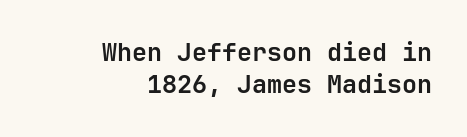
{"italic": "no", "bold": "yes", "underline": "no", "align": "right", "line_spacing": "normal", "line_spacing_ratio": 1.3, "letter_spacing": "normal", "letter_spacing_em": 0.0, "glyph_px": 25}
